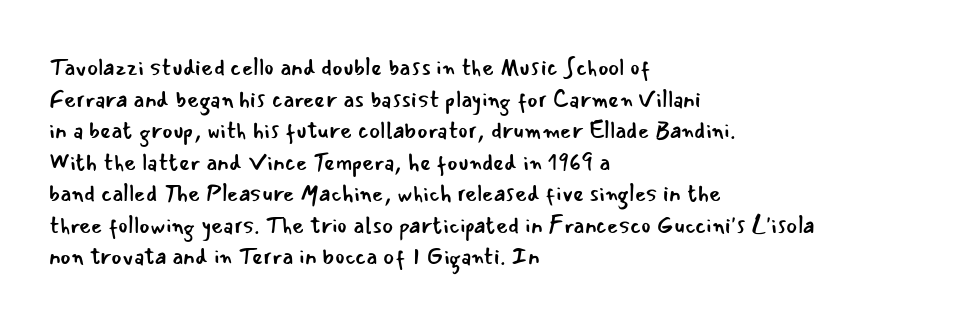
Q: Is the text bold? A: No.
Q: Is the text italic (slanted)? A: No, it is upright.
Q: Is the text underlined? A: No.
Q: How is the paragraph aligned? A: Left-aligned.
Q: Is the spacing between letters normal or unusually wide? A: Normal.
Q: Is the spacing between lines tight, normal or loose? A: Normal.
